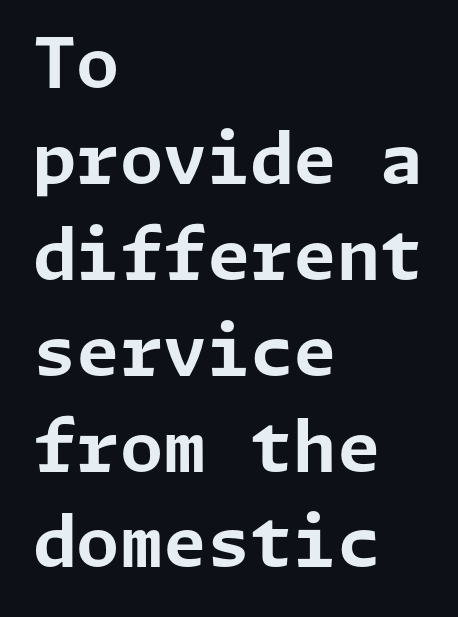
{"serif": "no", "italic": "no", "bold": "yes", "weight": "bold", "width": "normal", "stroke_contrast": "low", "x_height": "medium", "underline": "no", "align": "left", "line_spacing": "normal", "line_spacing_ratio": 1.37, "letter_spacing": "normal", "letter_spacing_em": 0.0, "glyph_px": 70}
